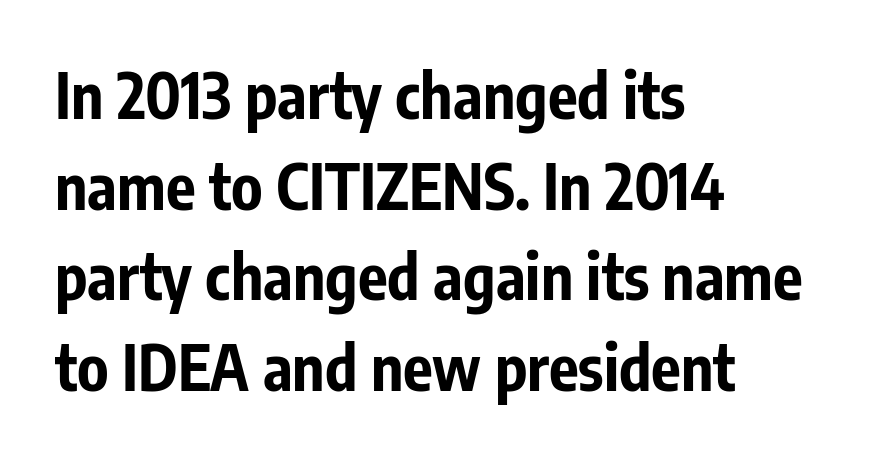
Q: Is the text bold? A: Yes.
Q: Is the text italic (slanted)? A: No, it is upright.
Q: Is the typeface a serif or a sans-serif typeface? A: Sans-serif.
Q: Is the text underlined? A: No.
Q: How is the paragraph aligned? A: Left-aligned.
Q: Is the spacing between letters normal or unusually wide? A: Normal.
Q: Is the spacing between lines tight, normal or loose? A: Normal.
Q: Width (condensed, normal, or wide)? A: Condensed.
Q: Stroke contrast? A: Low.
Q: x-height? A: Medium.
Q: Monospaced? A: No.
